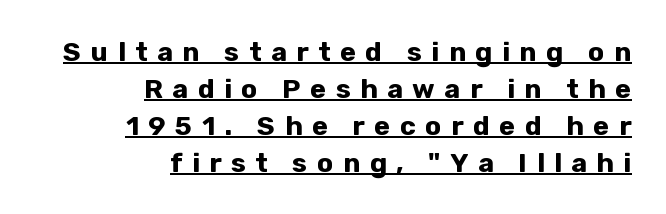
{"italic": "no", "bold": "yes", "underline": "yes", "align": "right", "line_spacing": "normal", "line_spacing_ratio": 1.37, "letter_spacing": "wide", "letter_spacing_em": 0.35, "glyph_px": 27}
